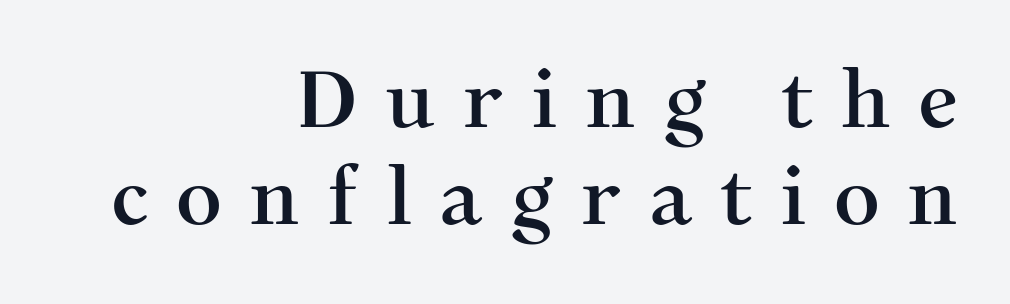
The image shows 80 px serif type, upright; set right-aligned, line spacing 1.21x, unusually wide letter spacing (+0.34 em), not underlined; medium stroke contrast and a medium x-height.
